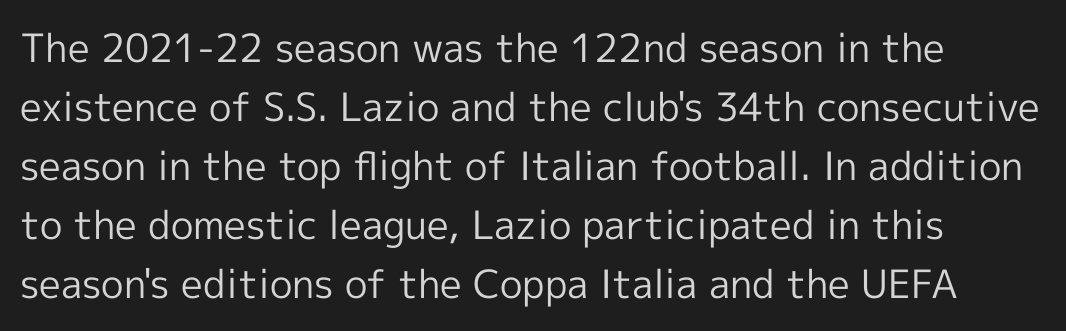
Character widths vary here, with narrow letters taking less room than wide ones. Serif or sans? Sans — the stroke terminals are bare. Nope, not italic — everything's standing straight. Quick note: underline off. The letterforms sit shoulder to shoulder at normal distance. Line spacing here is normal.
